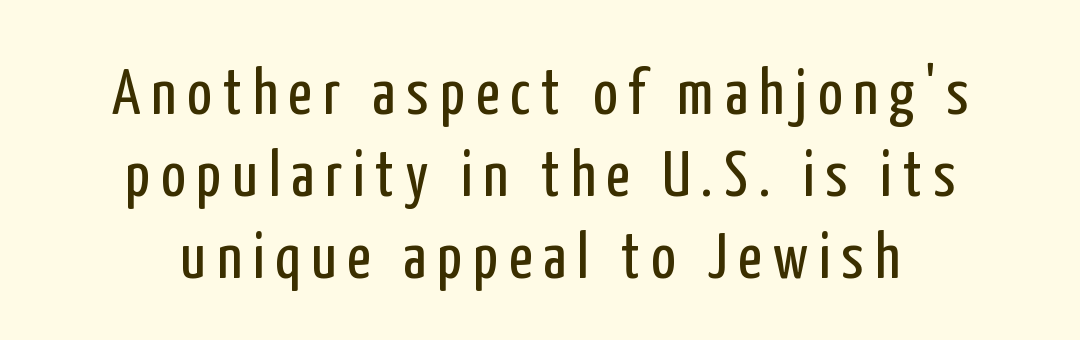
The image shows 65 px regular-weight, condensed sans-serif type, upright; set centered, normal line spacing (1.26x), not underlined; low stroke contrast and a medium x-height.
